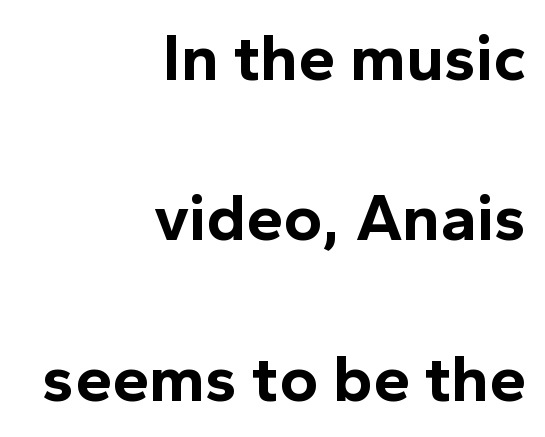
The image shows 66 px bold sans-serif type, upright; set right-aligned, loose line spacing (2.43x), normal letter spacing, not underlined; a medium x-height.
